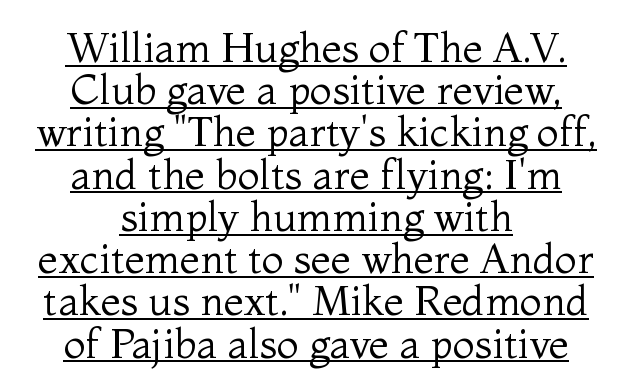
{"serif": "yes", "italic": "no", "bold": "no", "weight": "regular", "width": "normal", "stroke_contrast": "medium", "x_height": "medium", "monospaced": "no", "underline": "yes", "align": "center", "line_spacing": "tight", "line_spacing_ratio": 1.03, "letter_spacing": "normal", "letter_spacing_em": 0.0, "glyph_px": 41}
